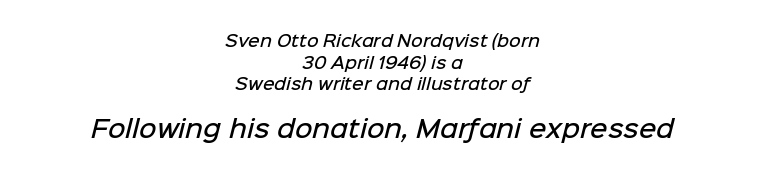
Q: Is the text bold? A: Semi-bold.
Q: Is the text underlined? A: No.
Q: How is the paragraph aligned? A: Centered.
Q: Is the spacing between letters normal or unusually wide? A: Normal.
Q: Is the spacing between lines tight, normal or loose? A: Normal.
Q: Which block of text is set in a larger size, the first (top) or the second (bottom)? A: The second (bottom) one.
